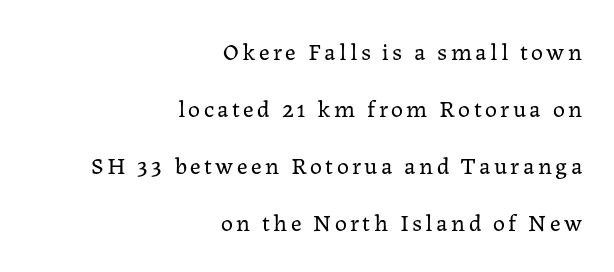
{"italic": "no", "bold": "no", "underline": "no", "align": "right", "line_spacing": "loose", "line_spacing_ratio": 2.38, "glyph_px": 24}
